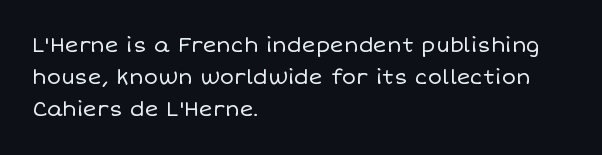
Vertical strokes here are truly vertical. The paragraph has a hard left edge and a soft right edge. The rendering uses a moderate line-height, typical for paragraphs. The cut favours lightness, reaching ordinary text weight at its darkest.
